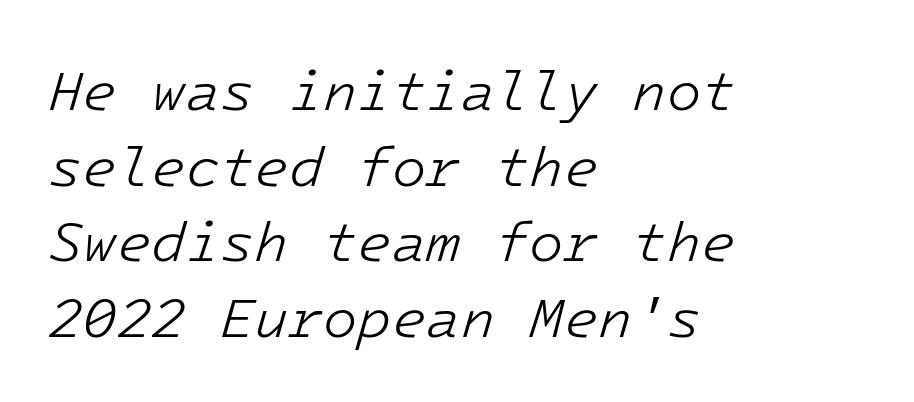
Nothing heavy about these letters — not bold at all. The passage shown stacks its lines at a standard gap. Leftover space on each line is placed entirely after the last word. Has an underline been added? It has not. Quick note: italic.
